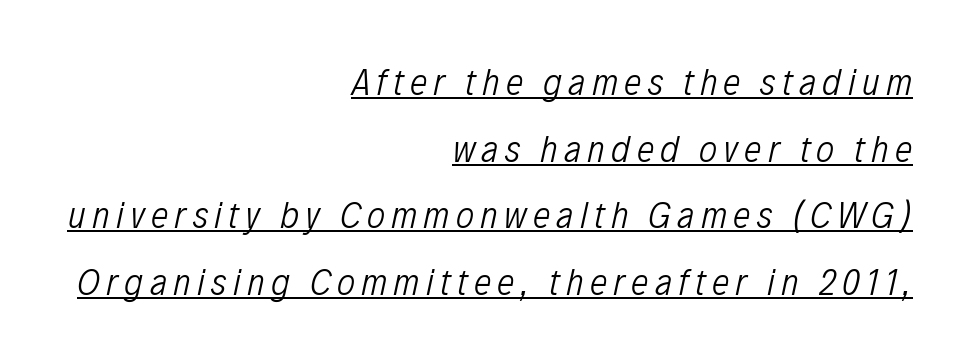
The letters advance in unequal steps, a hallmark of proportional type. The rag falls on the left side of this text block. A typesetter would mark this as italic. Looks like someone drew a line under every word here. Nothing heavy about these letters — not bold at all.
